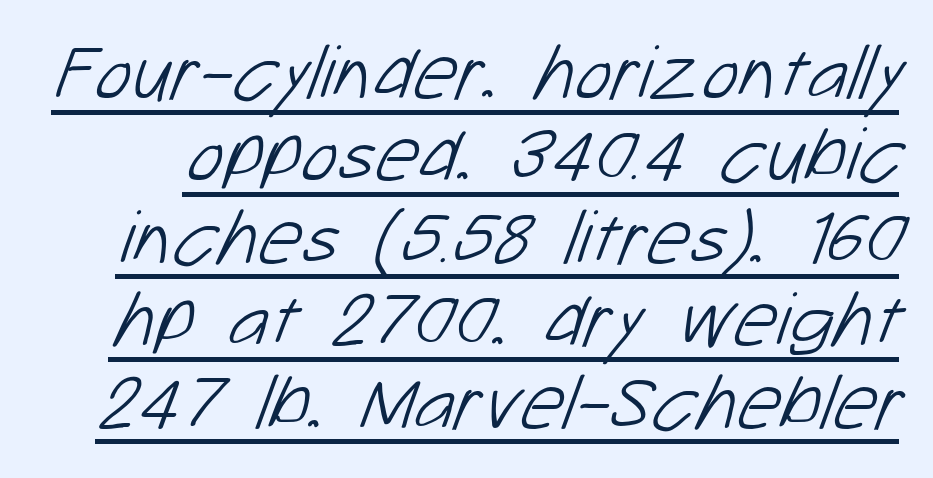
The image shows 77 px light sans-serif type; set tight line spacing (1.07x), normal letter spacing, underlined; low stroke contrast and a medium x-height.
